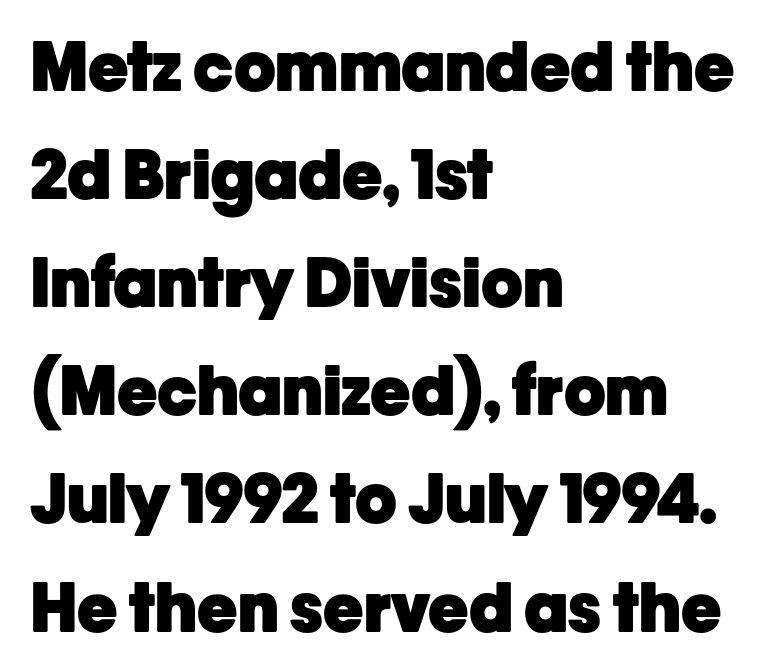
Are there feet on the stems? There aren't — it's a sans. The passage shown stacks its lines at a standard gap. Decoration check: the copy has no underline. Every character sits straight up, as roman type does. Every row of glyphs begins at an identical x-position on the left. The line texture is even and compact thanks to regular tracking.
